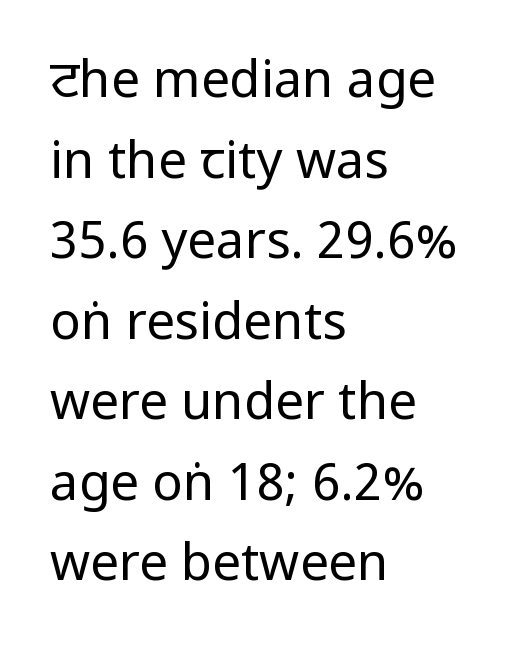
Q: Is the text bold? A: No.
Q: Is the text italic (slanted)? A: No, it is upright.
Q: Is the typeface a serif or a sans-serif typeface? A: Sans-serif.
Q: Is the text underlined? A: No.
Q: How is the paragraph aligned? A: Left-aligned.
Q: Is the spacing between letters normal or unusually wide? A: Normal.
Q: Is the spacing between lines tight, normal or loose? A: Normal.
Q: Width (condensed, normal, or wide)? A: Condensed.
Q: Stroke contrast? A: Low.
Q: x-height? A: Large.
Q: Monospaced? A: No.
